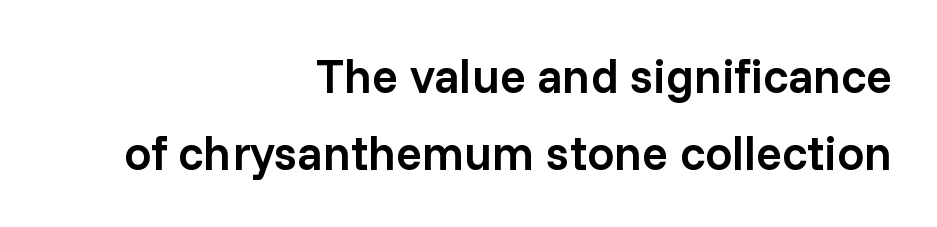
The image shows 48 px semibold sans-serif type, upright; set right-aligned, normal line spacing (1.6x), normal letter spacing, not underlined; low stroke contrast and a medium x-height.
